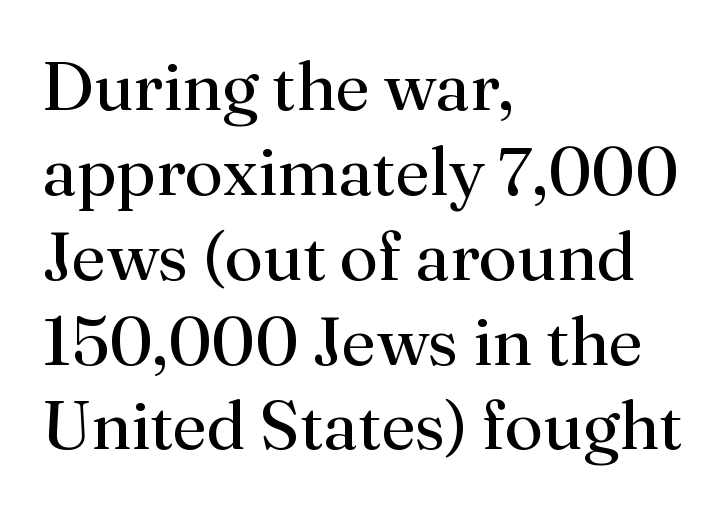
The image shows 69 px regular-weight serif type, upright; set left-aligned, line spacing 1.23x, normal letter spacing, not underlined; medium stroke contrast and a small x-height.
